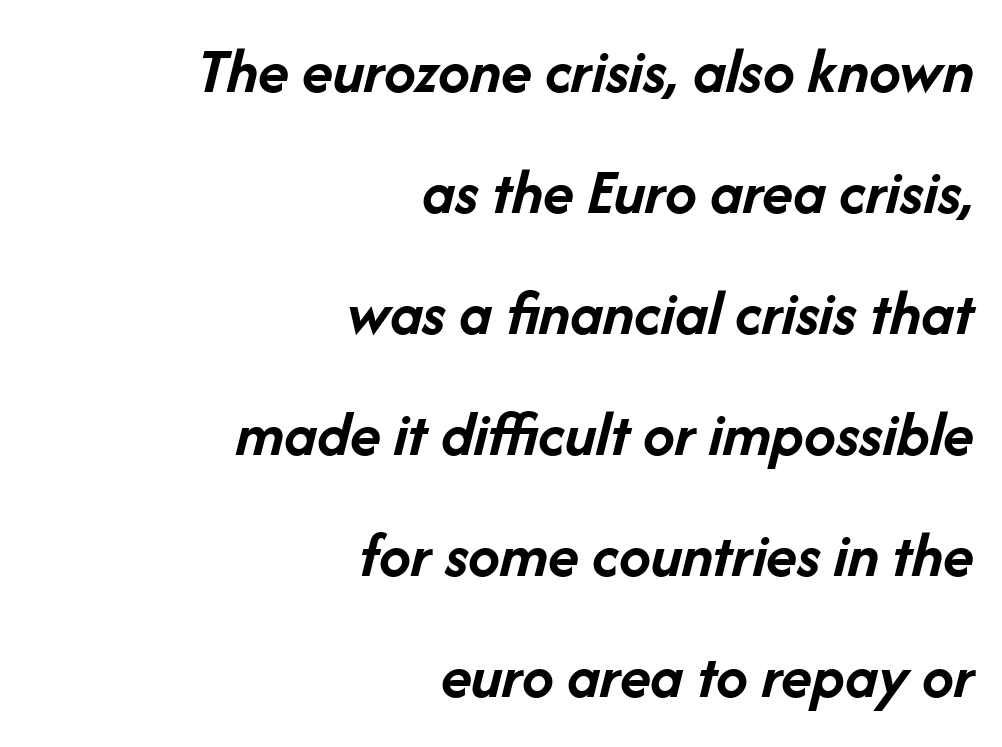
Rule under the text: the space is simply empty. Quick note: italic. Caption: multi-line text, flush right, ragged left. Each word holds together tightly as a unit, with standard inter-letter gaps. Spacing verdict: proportional, widths tailored to each character.
